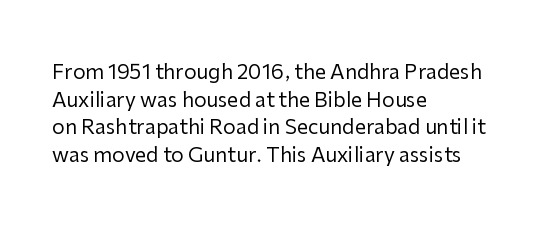
This rendering leaves character spacing at its baseline value. These lines stack with their left ends in a neat column. Reading down the column, the eye jumps a familiar distance to each next line. Stroke mass is kept to a normal reading level or below. Unlike italic type, these characters show no tilt at all. No word sits above an underline.
